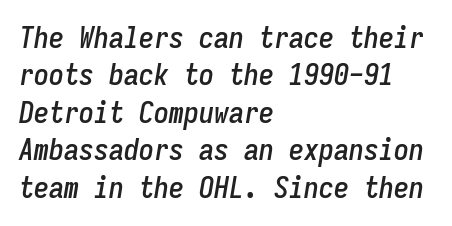
{"italic": "yes", "lean": "right", "slant_degrees": 9, "width": "condensed", "stroke_contrast": "low", "x_height": "medium", "monospaced": "yes", "underline": "no", "align": "left", "line_spacing": "normal", "line_spacing_ratio": 1.25, "letter_spacing": "normal", "letter_spacing_em": 0.0, "glyph_px": 30}
